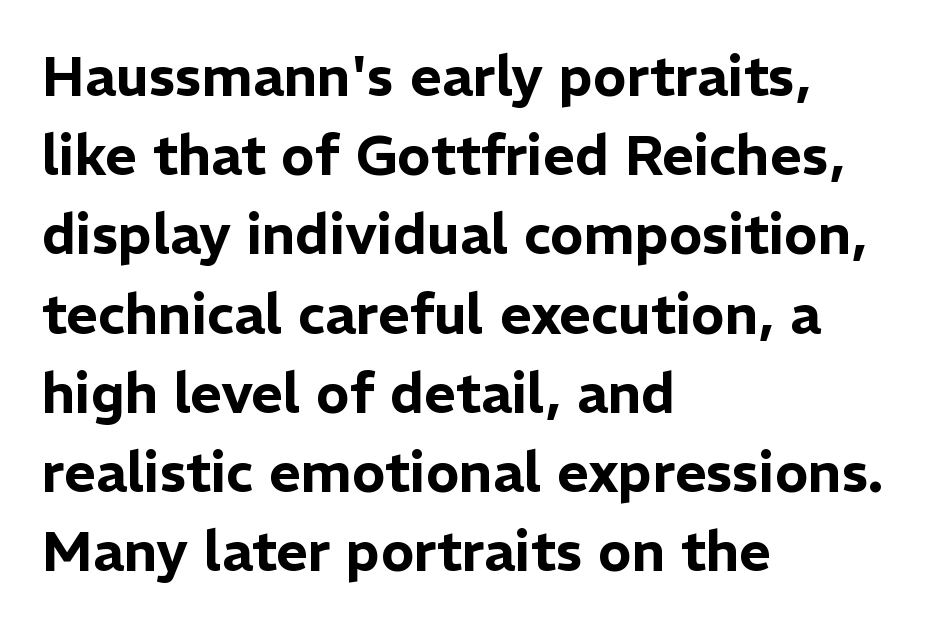
Q: Is the text italic (slanted)? A: No, it is upright.
Q: Is the typeface a serif or a sans-serif typeface? A: Sans-serif.
Q: Is the text underlined? A: No.
Q: How is the paragraph aligned? A: Left-aligned.
Q: Is the spacing between letters normal or unusually wide? A: Normal.
Q: Is the spacing between lines tight, normal or loose? A: Normal.
Q: Width (condensed, normal, or wide)? A: Normal.
Q: Stroke contrast? A: Low.
Q: x-height? A: Medium.
Q: Monospaced? A: No.
